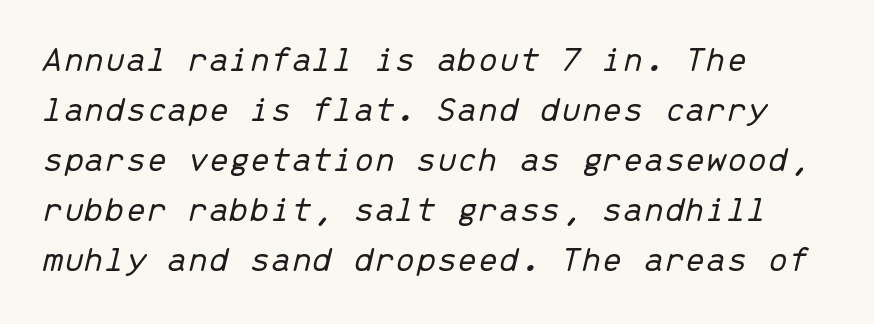
The image shows 37 px light type, italic (leaning right), monospaced; set left-aligned, normal line spacing (1.35x), normal letter spacing, not underlined; low stroke contrast and a medium x-height.
